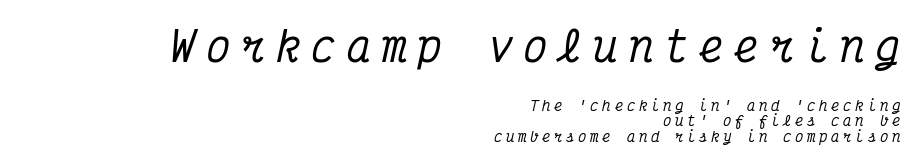
Only glyphs here, with clear space below each row. Observe the serifs anchoring each vertical stroke in this sample. The tracking reads as deliberately expanded to a designer's eye. Spacing verdict: monospaced, one width for all characters. The lines are quadded right. The glyphs look as if they've been sheared to an angle.
